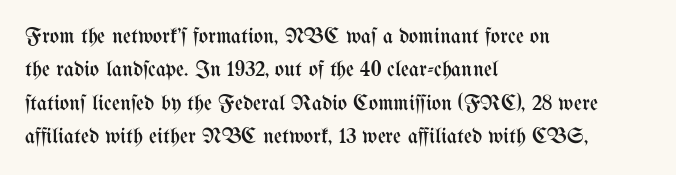
The image shows 22 px text type, upright; set left-aligned, normal line spacing (1.52x), normal letter spacing, not underlined.
